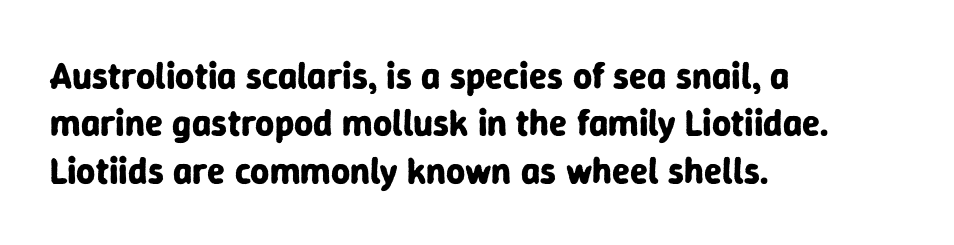
The image shows 37 px bold sans-serif type, upright; set left-aligned, normal line spacing (1.28x), normal letter spacing, not underlined; low stroke contrast and a medium x-height.
